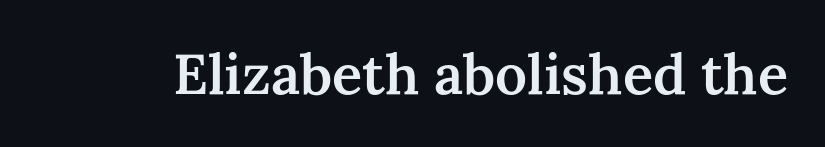
These lines are composed in type with serifs. Characters remain perfectly vertical along every line. Each word holds together tightly as a unit, with standard inter-letter gaps. Think of a printed novel: that variable character pitch is what you see here. Quick note: underline off.
